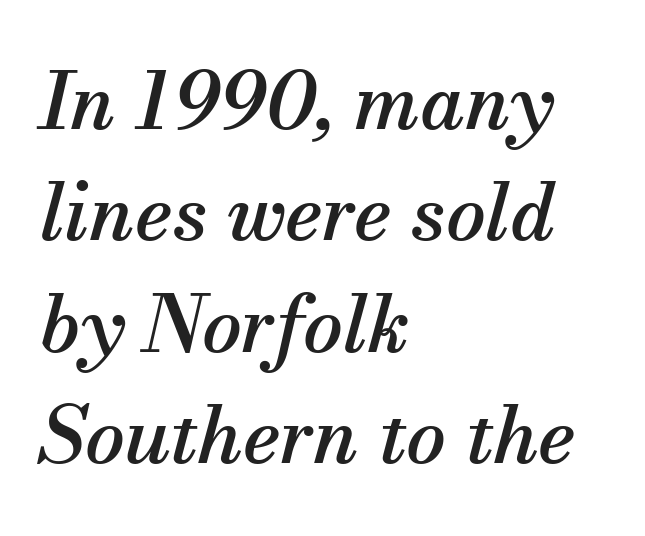
Q: Is the text italic (slanted)? A: Yes, it leans right by about 13 degrees.
Q: Is the typeface a serif or a sans-serif typeface? A: Serif.
Q: Is the text underlined? A: No.
Q: How is the paragraph aligned? A: Left-aligned.
Q: Is the spacing between letters normal or unusually wide? A: Normal.
Q: Is the spacing between lines tight, normal or loose? A: Normal.
Q: Width (condensed, normal, or wide)? A: Normal.
Q: Stroke contrast? A: Medium.
Q: x-height? A: Small.
Q: Monospaced? A: No.
